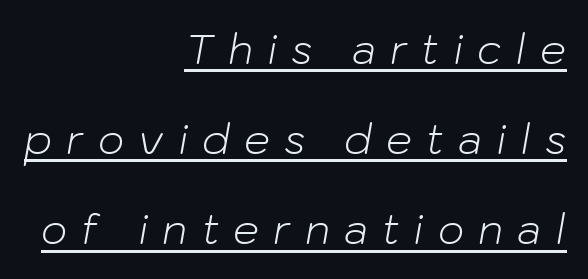
Q: Is the text bold? A: No.
Q: Is the text italic (slanted)? A: Yes, it leans right by about 10 degrees.
Q: Is the text underlined? A: Yes.
Q: How is the paragraph aligned? A: Right-aligned.
Q: Is the spacing between letters normal or unusually wide? A: Unusually wide.
Q: Is the spacing between lines tight, normal or loose? A: Loose.
Q: Width (condensed, normal, or wide)? A: Normal.
Q: Stroke contrast? A: Low.
Q: x-height? A: Medium.
Q: Monospaced? A: No.
